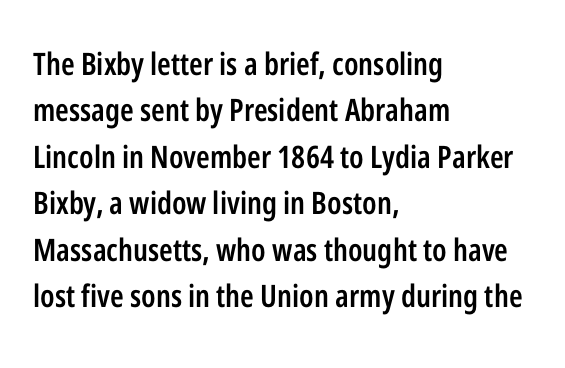
The image shows 31 px semibold, condensed sans-serif type, upright; set left-aligned, normal line spacing (1.5x), normal letter spacing, not underlined; low stroke contrast and a medium x-height.
